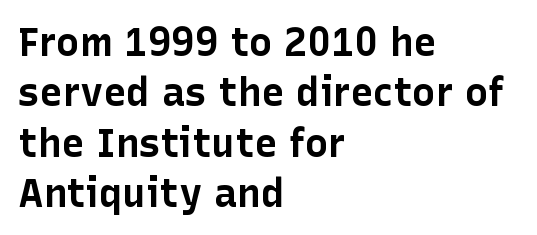
The words here are not underlined. In terms of leading, this rendering sits right in the middle. Nope, no serifs anywhere on these letters. The line texture is even and compact thanks to regular tracking. Typesetter's note: full bold, strokes at maximum text heaviness.
